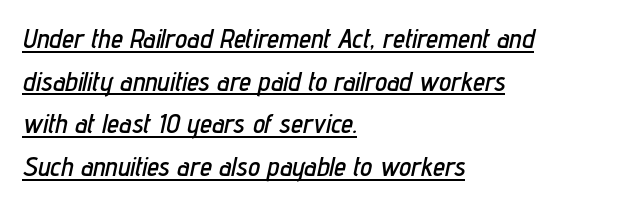
{"italic": "yes", "lean": "right", "slant_degrees": 12, "underline": "yes", "align": "left", "line_spacing": "normal", "line_spacing_ratio": 1.58, "letter_spacing": "normal", "letter_spacing_em": 0.0, "glyph_px": 27}
